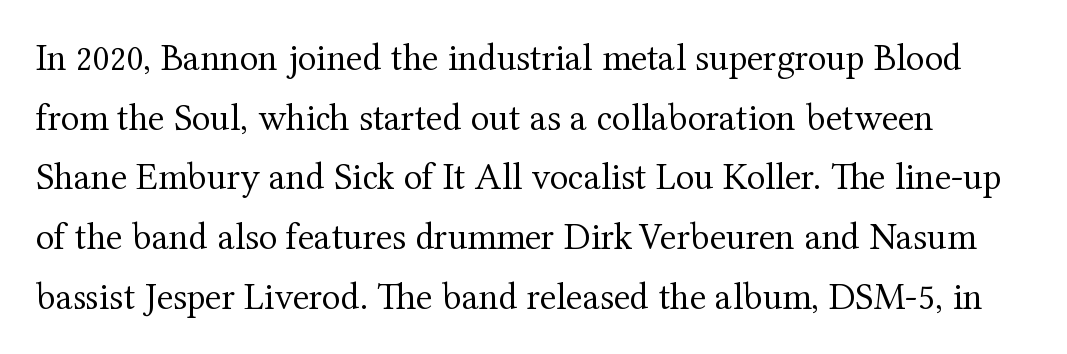
Q: Is the text bold? A: No.
Q: Is the text italic (slanted)? A: No, it is upright.
Q: Is the typeface a serif or a sans-serif typeface? A: Serif.
Q: Is the text underlined? A: No.
Q: Is the spacing between letters normal or unusually wide? A: Normal.
Q: Is the spacing between lines tight, normal or loose? A: Normal.
Q: Width (condensed, normal, or wide)? A: Normal.
Q: Stroke contrast? A: Medium.
Q: x-height? A: Medium.
Q: Monospaced? A: No.
